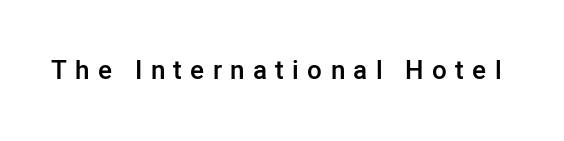
There is plenty of visible air inserted between adjacent glyphs. In terms of weight, the rendering is demibold, just under bold. A bare baseline throughout the passage. The lettering holds an erect, upright posture throughout.
